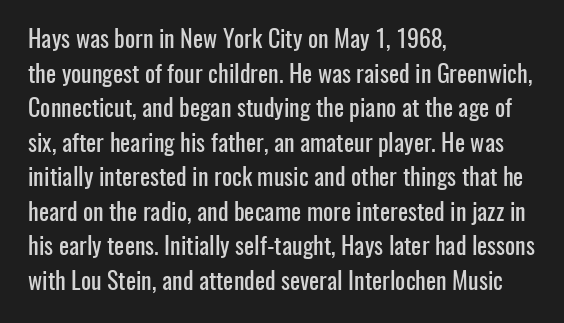
Q: Is the text italic (slanted)? A: No, it is upright.
Q: Is the text underlined? A: No.
Q: How is the paragraph aligned? A: Left-aligned.
Q: Is the spacing between letters normal or unusually wide? A: Normal.
Q: Is the spacing between lines tight, normal or loose? A: Normal.
